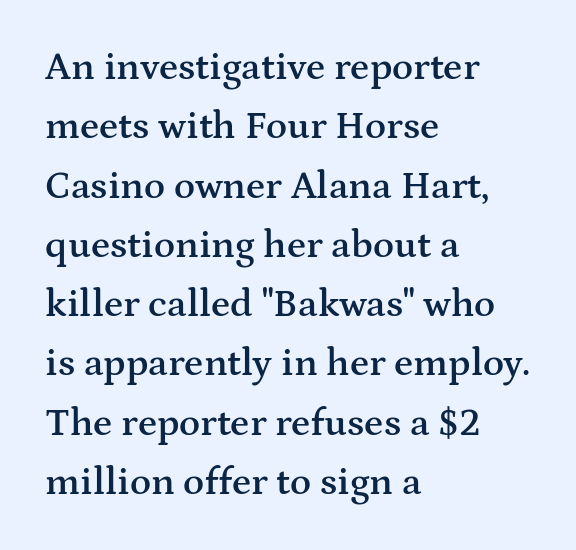
The image shows 39 px semibold, wide serif type, upright; set left-aligned, normal line spacing (1.52x), normal letter spacing, not underlined; medium stroke contrast and a medium x-height.
